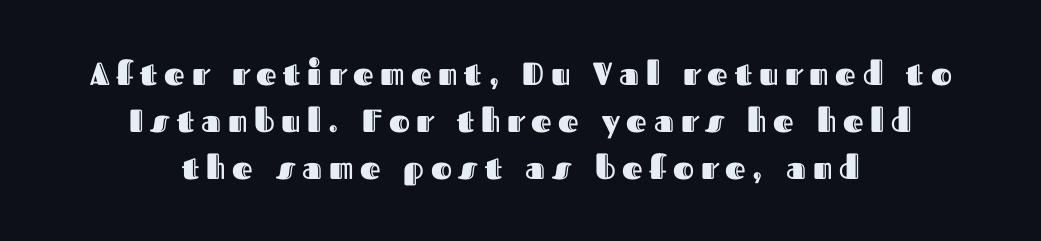
Q: Is the text italic (slanted)? A: No, it is upright.
Q: Is the text underlined? A: No.
Q: How is the paragraph aligned? A: Centered.
Q: Is the spacing between letters normal or unusually wide? A: Unusually wide.
Q: Is the spacing between lines tight, normal or loose? A: Normal.
Q: Width (condensed, normal, or wide)? A: Normal.
Q: x-height? A: Medium.
Q: Monospaced? A: No.
